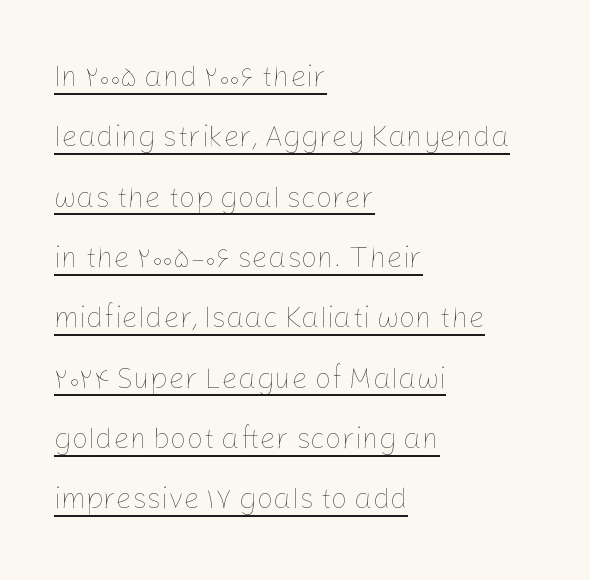
Q: Is the text bold? A: No.
Q: Is the text italic (slanted)? A: No, it is upright.
Q: Is the text underlined? A: Yes.
Q: How is the paragraph aligned? A: Left-aligned.
Q: Is the spacing between letters normal or unusually wide? A: Normal.
Q: Is the spacing between lines tight, normal or loose? A: Loose.
Q: Width (condensed, normal, or wide)? A: Normal.
Q: Stroke contrast? A: Low.
Q: x-height? A: Medium.
Q: Monospaced? A: No.
